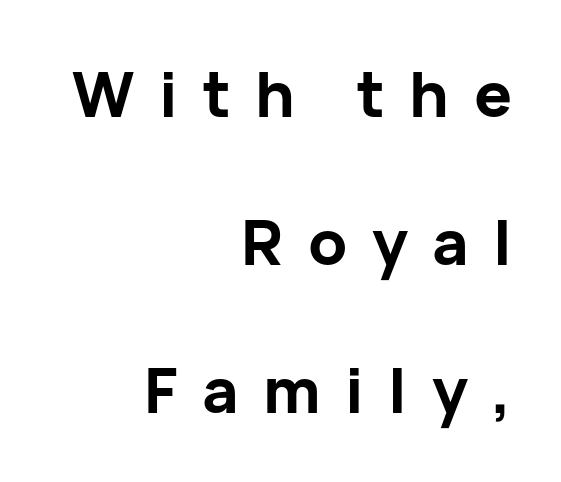
Q: Is the text bold? A: Yes.
Q: Is the text italic (slanted)? A: No, it is upright.
Q: Is the typeface a serif or a sans-serif typeface? A: Sans-serif.
Q: Is the text underlined? A: No.
Q: How is the paragraph aligned? A: Right-aligned.
Q: Is the spacing between letters normal or unusually wide? A: Unusually wide.
Q: Is the spacing between lines tight, normal or loose? A: Loose.
Q: Width (condensed, normal, or wide)? A: Normal.
Q: Stroke contrast? A: Low.
Q: x-height? A: Medium.
Q: Monospaced? A: No.
